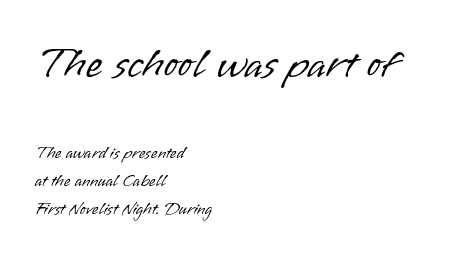
Q: Is the text bold? A: No.
Q: Is the text italic (slanted)? A: Yes.
Q: Is the typeface a serif or a sans-serif typeface? A: Sans-serif.
Q: Is the text underlined? A: No.
Q: How is the paragraph aligned? A: Left-aligned.
Q: Is the spacing between letters normal or unusually wide? A: Normal.
Q: Is the spacing between lines tight, normal or loose? A: Normal.
Q: Which block of text is set in a larger size, the first (top) or the second (bottom)? A: The first (top) one.
Q: Width (condensed, normal, or wide)? A: Normal.
Q: Stroke contrast? A: Low.
Q: x-height? A: Small.
Q: Monospaced? A: No.
